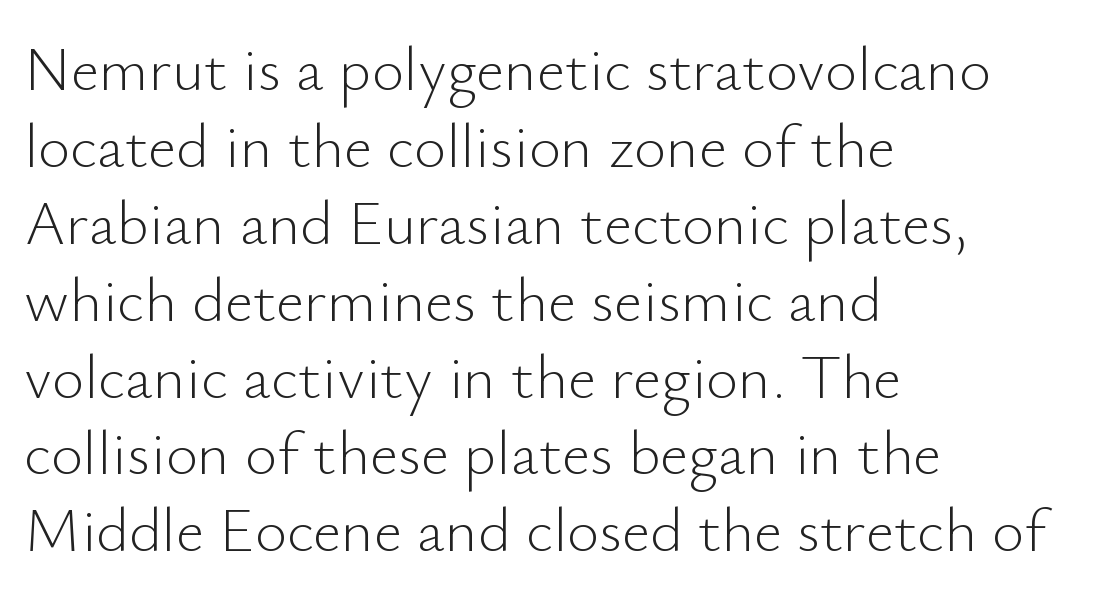
The image shows 62 px light sans-serif type, upright; set left-aligned, line spacing 1.24x, normal letter spacing, not underlined; low stroke contrast and a small x-height.
